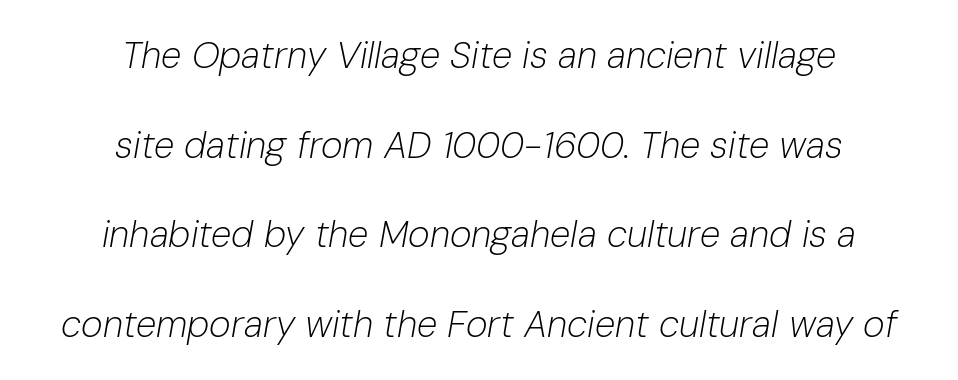
The image shows 37 px light type, italic (leaning right); set centered, loose line spacing (2.42x), normal letter spacing, not underlined; low stroke contrast and a medium x-height.
